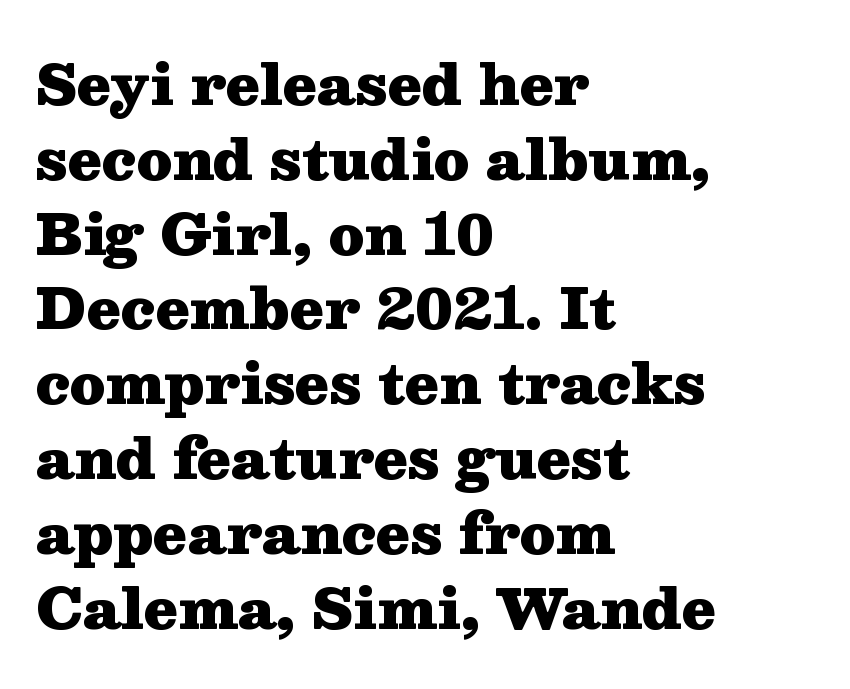
Q: Is the text bold? A: Yes.
Q: Is the text italic (slanted)? A: No, it is upright.
Q: Is the typeface a serif or a sans-serif typeface? A: Serif.
Q: Is the text underlined? A: No.
Q: How is the paragraph aligned? A: Left-aligned.
Q: Is the spacing between letters normal or unusually wide? A: Normal.
Q: Is the spacing between lines tight, normal or loose? A: Normal.
Q: Width (condensed, normal, or wide)? A: Wide.
Q: Stroke contrast? A: Medium.
Q: x-height? A: Medium.
Q: Monospaced? A: No.
